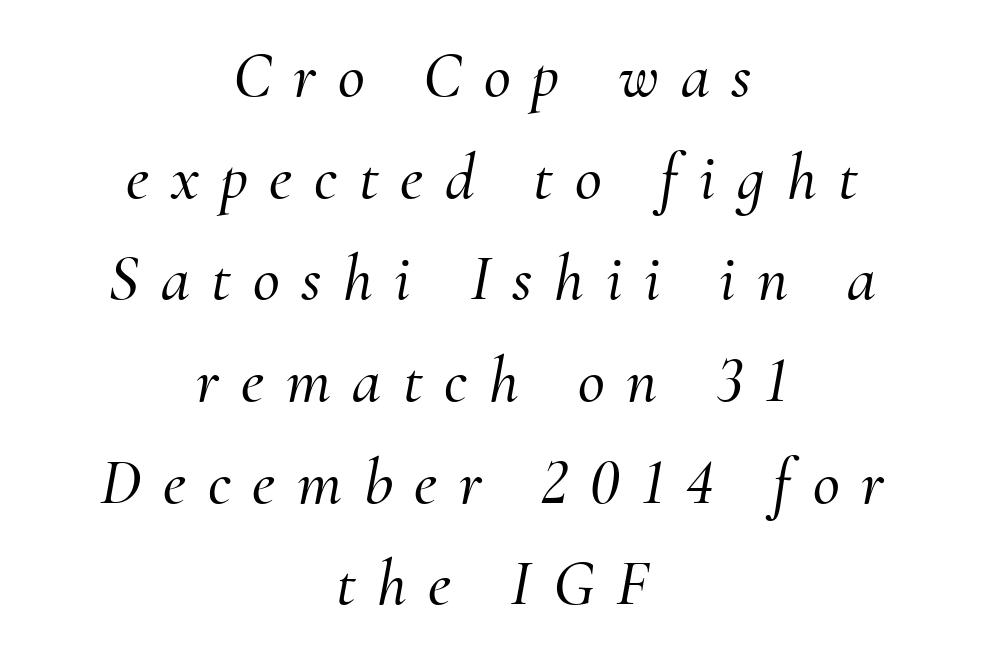
A typesetter would call this proportional, since set widths differ per character. The designer left line spacing at the default. Only glyphs here, with clear space below each row. Characters are canted at an angle relative to the baseline's perpendicular.
